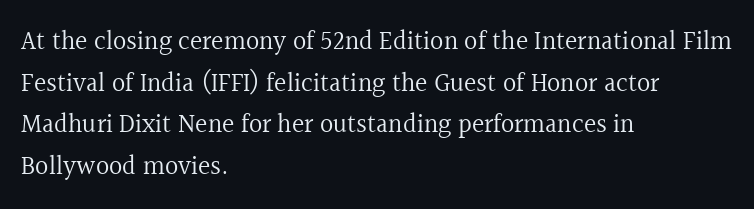
{"italic": "no", "bold": "no", "underline": "no", "align": "left", "line_spacing": "normal", "line_spacing_ratio": 1.6, "letter_spacing": "normal", "letter_spacing_em": 0.0, "glyph_px": 26}
